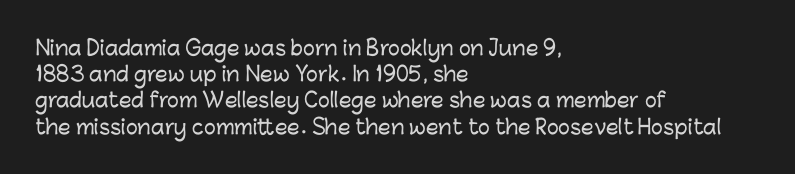
{"italic": "no", "underline": "no", "align": "left", "line_spacing": "normal", "line_spacing_ratio": 1.31, "letter_spacing": "normal", "letter_spacing_em": 0.0, "glyph_px": 20}
